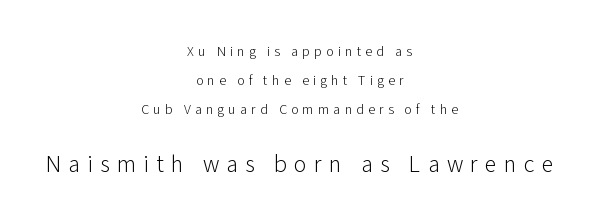
Characters remain perfectly vertical along every line. Typeset on center — no edge is straight. Stems and bowls with no extra thickness — not bold. Reading down the column, the eye jumps a long way to each next line.
